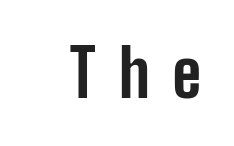
{"serif": "no", "italic": "no", "bold": "yes", "weight": "bold", "width": "condensed", "stroke_contrast": "low", "x_height": "medium", "monospaced": "no", "underline": "no", "letter_spacing": "wide", "letter_spacing_em": 0.34, "glyph_px": 66}
